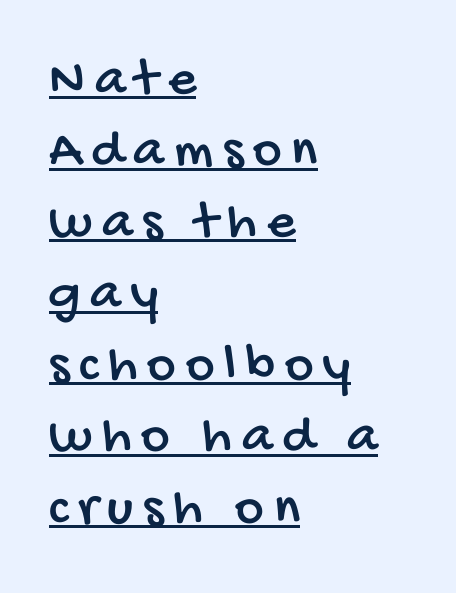
The image shows 55 px condensed sans-serif type; set left-aligned, normal line spacing (1.3x), underlined; low stroke contrast and a large x-height.
